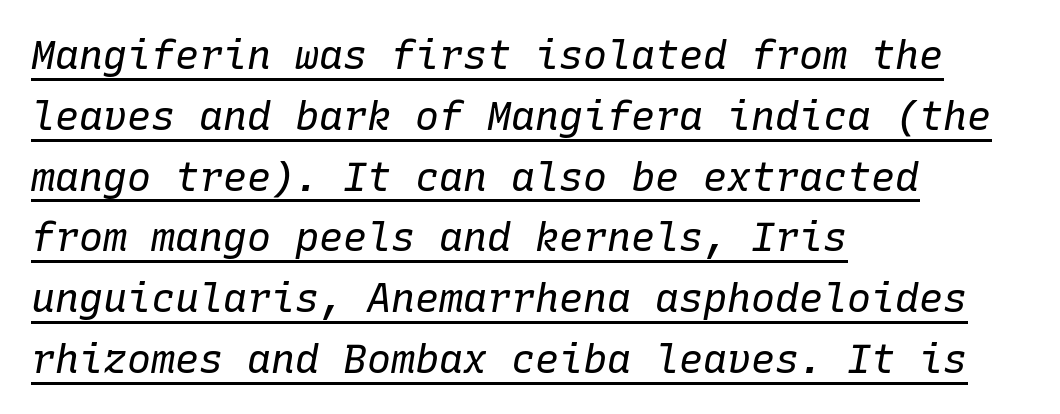
{"italic": "yes", "lean": "right", "slant_degrees": 10, "bold": "no", "weight": "regular", "width": "normal", "stroke_contrast": "low", "x_height": "medium", "monospaced": "yes", "underline": "yes", "align": "left", "line_spacing": "normal", "line_spacing_ratio": 1.52, "letter_spacing": "normal", "letter_spacing_em": 0.0, "glyph_px": 40}
